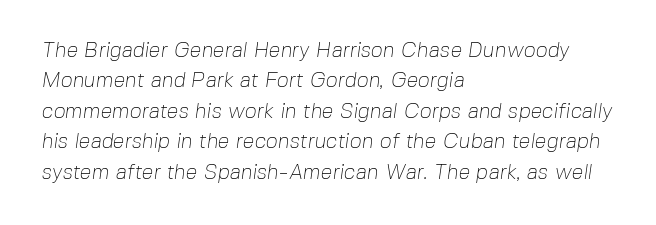
Q: Is the text bold? A: No.
Q: Is the text underlined? A: No.
Q: How is the paragraph aligned? A: Left-aligned.
Q: Is the spacing between letters normal or unusually wide? A: Normal.
Q: Is the spacing between lines tight, normal or loose? A: Normal.
